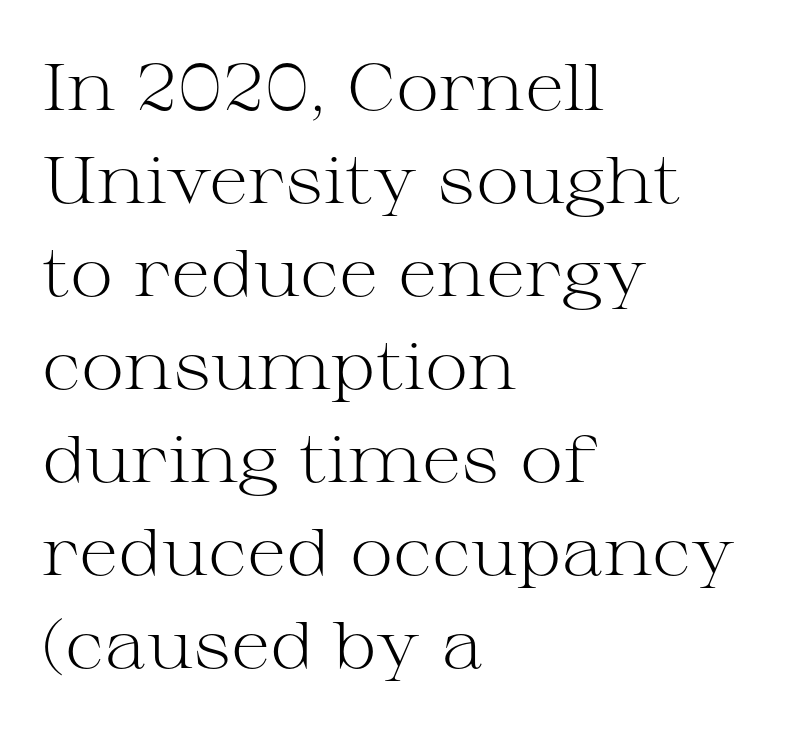
Is there any slant? The stems are plumb. The tracking reads as untouched default to a designer's eye. Nothing heavy about these letters — not bold at all. Descenders are the only things crossing below the line. A typesetter would call this leading conventional body-copy spacing. The compositor pushed each line to the left boundary.
